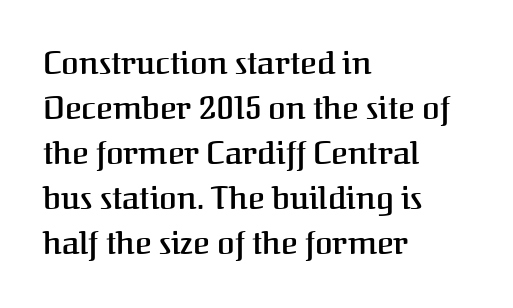
{"serif": "yes", "italic": "no", "bold": "semi", "weight": "semibold", "width": "normal", "stroke_contrast": "medium", "x_height": "medium", "monospaced": "no", "underline": "no", "align": "left", "line_spacing": "normal", "line_spacing_ratio": 1.41, "letter_spacing": "normal", "letter_spacing_em": 0.0, "glyph_px": 32}
